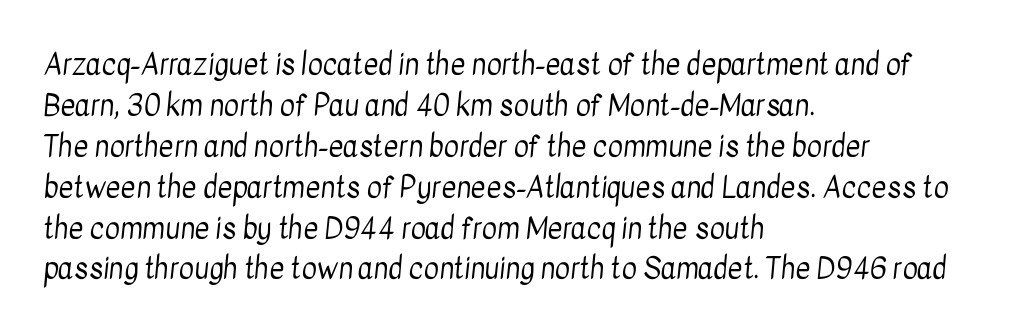
Typeset ragged right — the left edge is the straight one. Counters stay open thanks to moderate or lighter strokes. These lines sit exactly where default settings would place them. Do the characters align in a grid? No, the font is proportional. Does the type have serifs? No, each stem ends abruptly. In terms of letterspacing, this is plain default setting.
